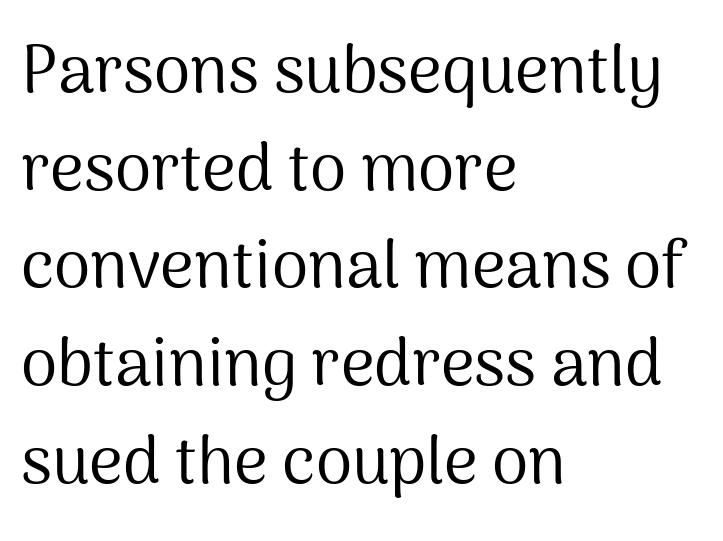
The image shows 66 px regular-weight sans-serif type, upright; set left-aligned, normal line spacing (1.48x), normal letter spacing, not underlined; medium stroke contrast and a medium x-height.
